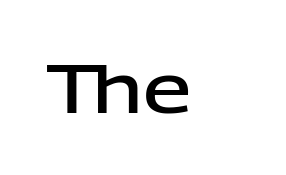
Look at the bottom of the vertical strokes: they stop flat, with no serifs. Stems and bowls a touch heavier than normal — semibold. There is no visible air inserted between adjacent glyphs. This is roman type, the default non-slanted kind. Glance below the letters and you will spot only blank space.
